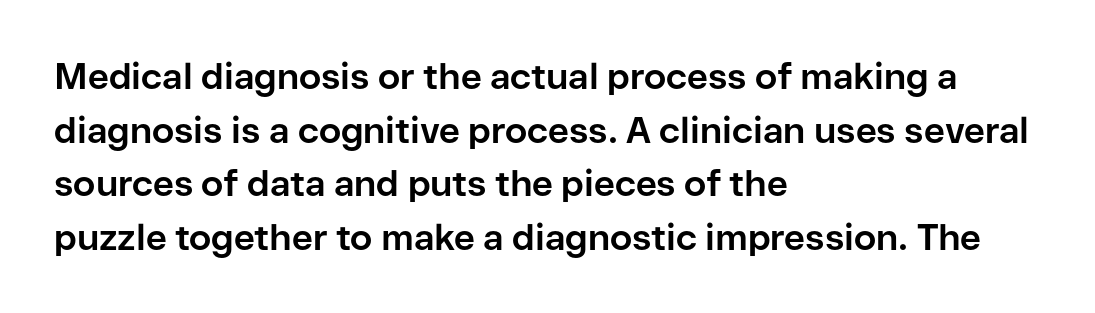
The image shows 36 px bold sans-serif type, upright; set left-aligned, normal line spacing (1.49x), normal letter spacing, not underlined; low stroke contrast and a medium x-height.
